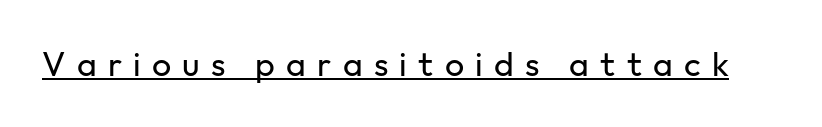
Q: Is the text bold? A: No.
Q: Is the text italic (slanted)? A: No, it is upright.
Q: Is the typeface a serif or a sans-serif typeface? A: Sans-serif.
Q: Is the text underlined? A: Yes.
Q: Is the spacing between letters normal or unusually wide? A: Unusually wide.
Q: Width (condensed, normal, or wide)? A: Normal.
Q: Stroke contrast? A: Low.
Q: x-height? A: Medium.
Q: Monospaced? A: No.
